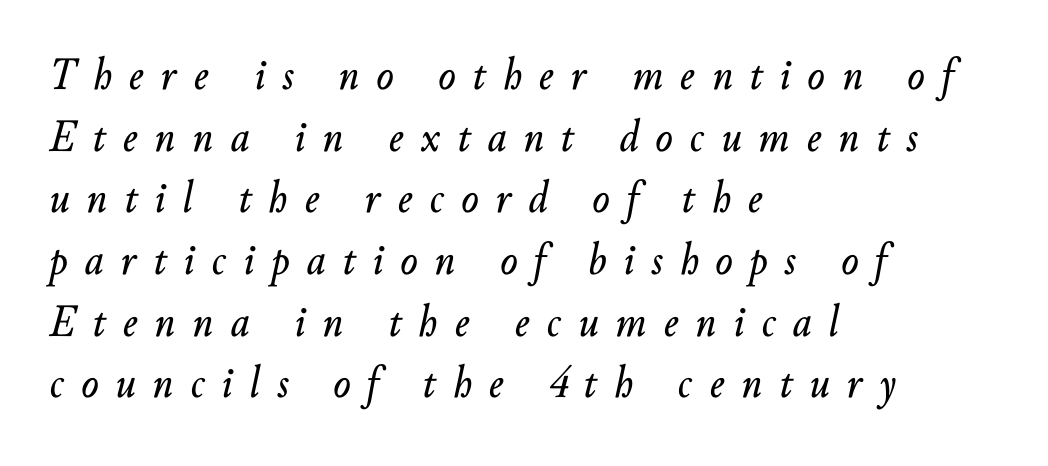
Whoever set this chose a conventional vertical rhythm. These lines were composed using italics. Lines of text with bare space underneath. Short note: letters widely spaced. The rendering uses natural spacing where letterforms have individual widths. Casual observation: everything's shoved over to the left.
